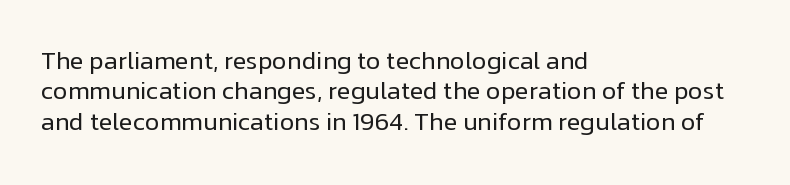
{"italic": "no", "bold": "no", "underline": "no", "align": "left", "line_spacing_ratio": 1.22, "letter_spacing": "normal", "letter_spacing_em": 0.0, "glyph_px": 25}
